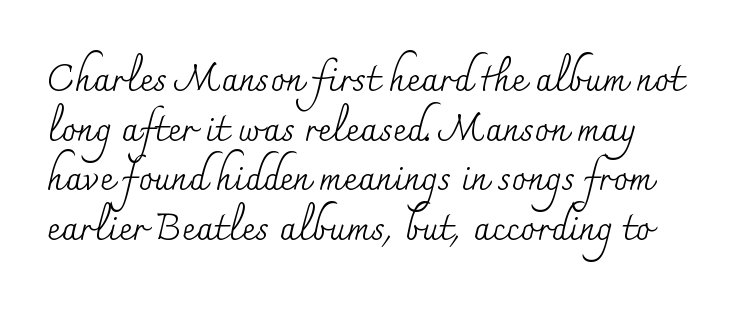
The image shows 37 px regular-weight serif type; set normal line spacing (1.34x), normal letter spacing, not underlined; medium stroke contrast and a small x-height.
